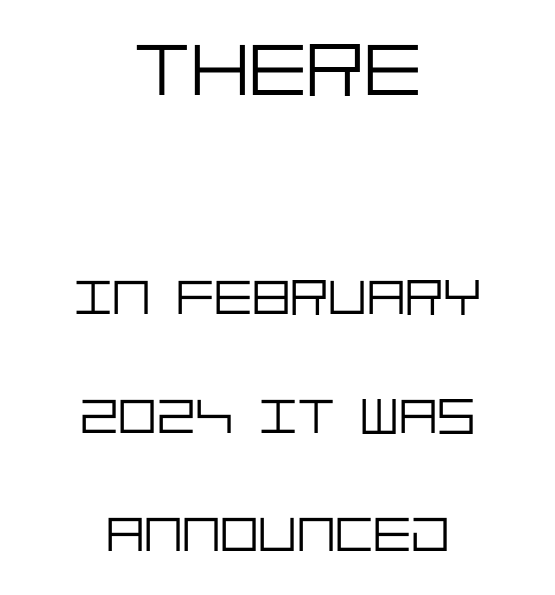
{"serif": "no", "italic": "no", "bold": "no", "weight": "light", "width": "normal", "stroke_contrast": "low", "x_height": "large", "underline": "no", "align": "center", "line_spacing": "loose", "line_spacing_ratio": 2.32, "letter_spacing": "normal", "letter_spacing_em": 0.0, "larger_block": "first", "size_ratio": 1.51, "glyph_px": 77}
